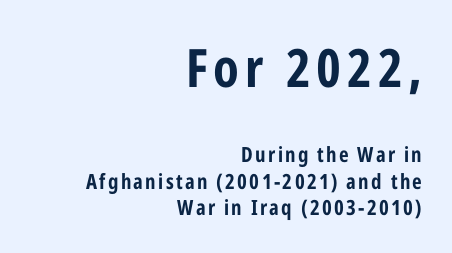
{"serif": "no", "italic": "no", "bold": "yes", "weight": "bold", "width": "condensed", "stroke_contrast": "low", "x_height": "medium", "monospaced": "no", "underline": "no", "align": "right", "line_spacing": "normal", "line_spacing_ratio": 1.26, "larger_block": "first", "size_ratio": 2.52, "glyph_px": 53}
